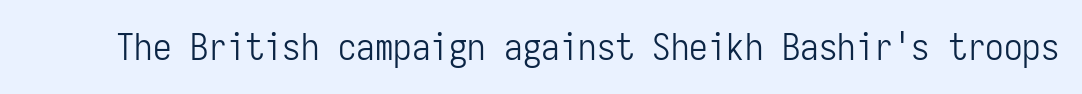
Stem width sits at or under what a default text font uses. Words appear dense and cohesive because spacing is normal. The specimen reads as upright at a glance. Every character here occupies the same horizontal width, giving the sample a typewriter-like rhythm. Are there feet on the stems? There aren't — it's a sans. No word sits above an underline.
